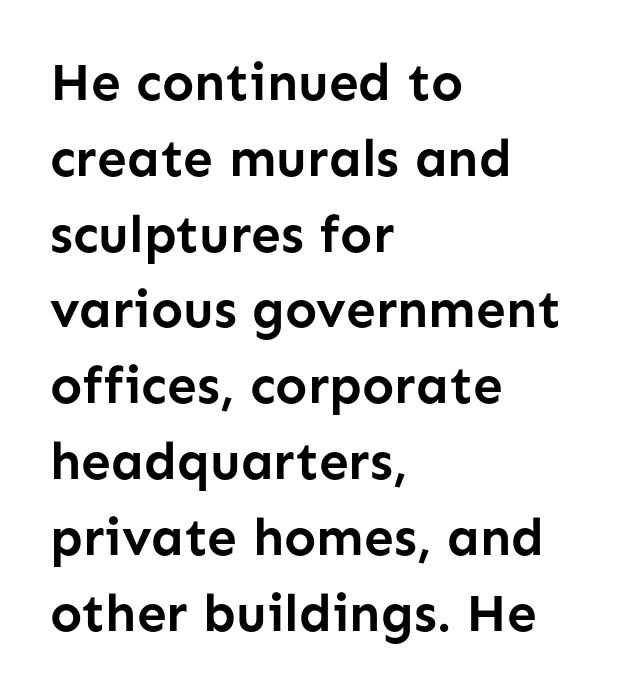
The image shows 53 px semibold sans-serif type, upright; set left-aligned, normal line spacing (1.43x), normal letter spacing, not underlined; low stroke contrast and a medium x-height.
